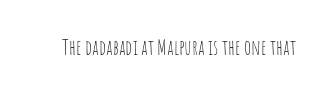
Q: Is the text bold? A: No.
Q: Is the text italic (slanted)? A: No, it is upright.
Q: Is the text underlined? A: No.
Q: Is the spacing between letters normal or unusually wide? A: Normal.
